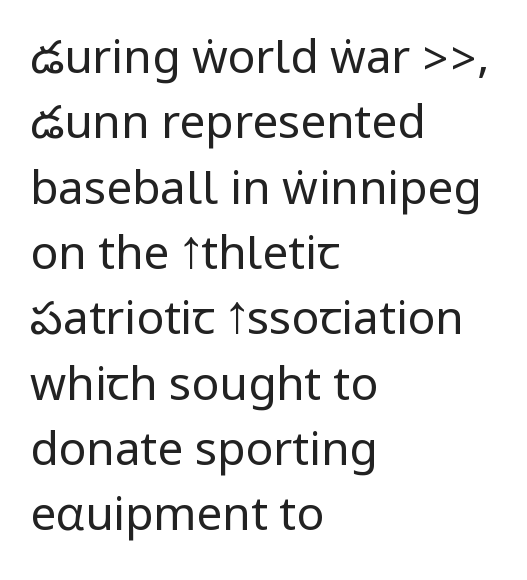
{"serif": "no", "italic": "no", "bold": "no", "weight": "regular", "width": "condensed", "stroke_contrast": "low", "underline": "no", "align": "left", "line_spacing": "normal", "line_spacing_ratio": 1.42, "letter_spacing": "normal", "letter_spacing_em": 0.0, "glyph_px": 46}
